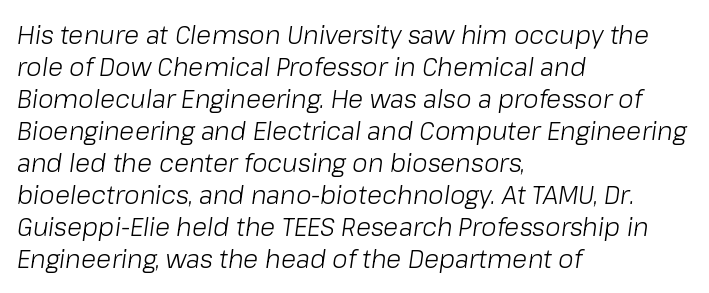
Q: Is the text bold? A: No.
Q: Is the text italic (slanted)? A: Yes, it leans right by about 8 degrees.
Q: Is the text underlined? A: No.
Q: How is the paragraph aligned? A: Left-aligned.
Q: Is the spacing between letters normal or unusually wide? A: Normal.
Q: Is the spacing between lines tight, normal or loose? A: Normal.
